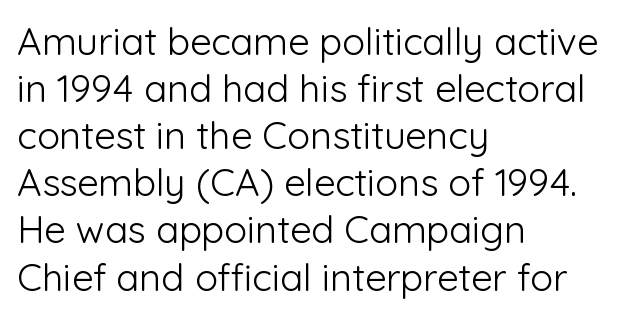
Q: Is the text bold? A: No.
Q: Is the text italic (slanted)? A: No, it is upright.
Q: Is the typeface a serif or a sans-serif typeface? A: Sans-serif.
Q: Is the text underlined? A: No.
Q: How is the paragraph aligned? A: Left-aligned.
Q: Is the spacing between letters normal or unusually wide? A: Normal.
Q: Width (condensed, normal, or wide)? A: Normal.
Q: Stroke contrast? A: Low.
Q: x-height? A: Medium.
Q: Monospaced? A: No.
